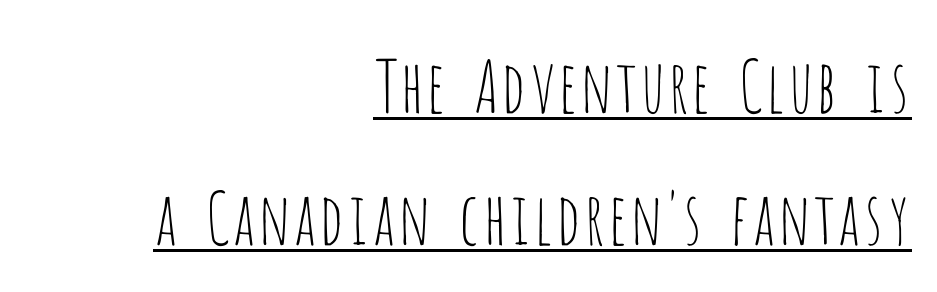
Font category for this specimen: sans-serif. Quick note: underline on. Inter-character spacing is left at the font's built-in metrics. The font sits on the lighter half of the weight spectrum, regular included.
